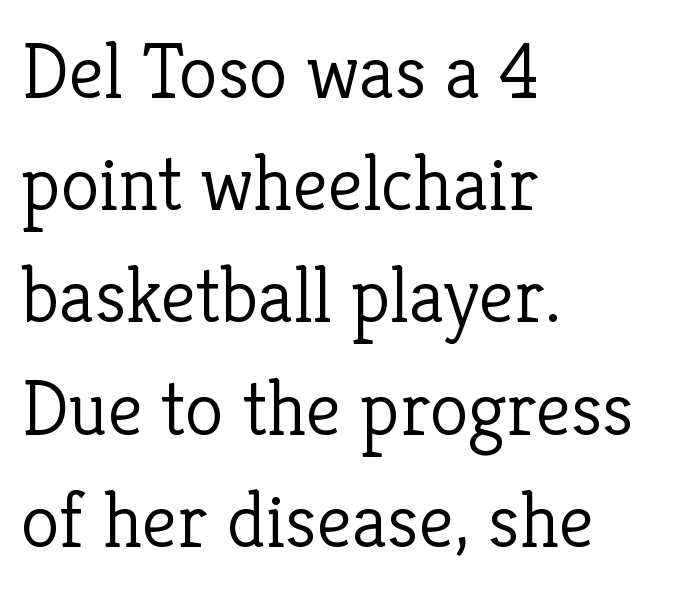
Q: Is the text bold? A: No.
Q: Is the text italic (slanted)? A: No, it is upright.
Q: Is the typeface a serif or a sans-serif typeface? A: Serif.
Q: Is the text underlined? A: No.
Q: How is the paragraph aligned? A: Left-aligned.
Q: Is the spacing between letters normal or unusually wide? A: Normal.
Q: Is the spacing between lines tight, normal or loose? A: Normal.
Q: Width (condensed, normal, or wide)? A: Normal.
Q: Stroke contrast? A: Low.
Q: x-height? A: Medium.
Q: Monospaced? A: No.
